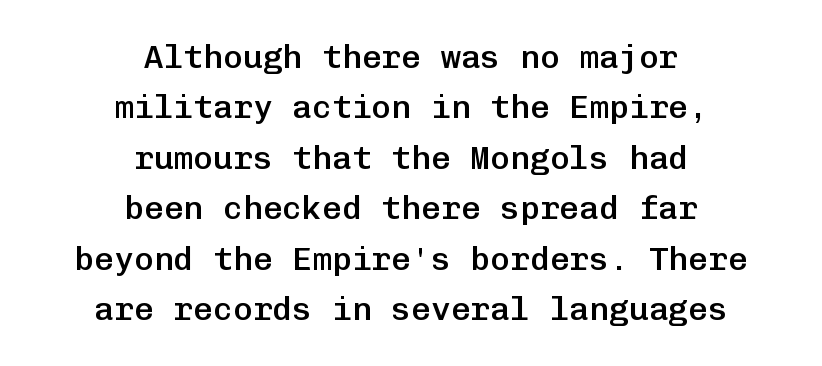
{"serif": "no", "italic": "no", "bold": "semi", "weight": "semibold", "width": "normal", "stroke_contrast": "low", "x_height": "medium", "monospaced": "yes", "underline": "no", "align": "center", "line_spacing": "normal", "line_spacing_ratio": 1.53, "letter_spacing": "normal", "letter_spacing_em": 0.0, "glyph_px": 33}
